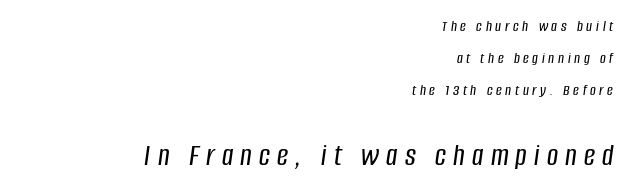
Students, observe: this is what heavily led, spacious text looks like. The letters are slanted; this is an italic face. The rendering uses natural spacing where letterforms have individual widths. The gap between lines stays unmarked. The paragraph has a hard right edge and a soft left edge. Visually, the bottom section dominates because its glyphs are scaled up.
